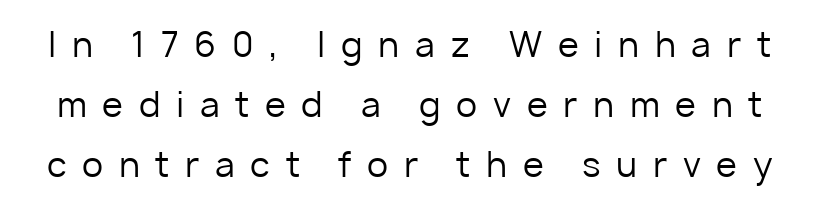
Q: Is the text bold? A: No.
Q: Is the text italic (slanted)? A: No, it is upright.
Q: Is the typeface a serif or a sans-serif typeface? A: Sans-serif.
Q: Is the text underlined? A: No.
Q: Is the spacing between letters normal or unusually wide? A: Unusually wide.
Q: Width (condensed, normal, or wide)? A: Normal.
Q: Stroke contrast? A: Low.
Q: x-height? A: Medium.
Q: Monospaced? A: No.
